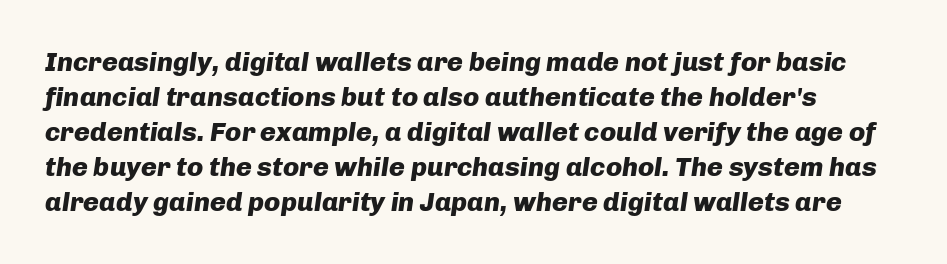
The image shows 27 px bold type, italic (leaning right); set normal line spacing (1.3x), normal letter spacing, not underlined.
